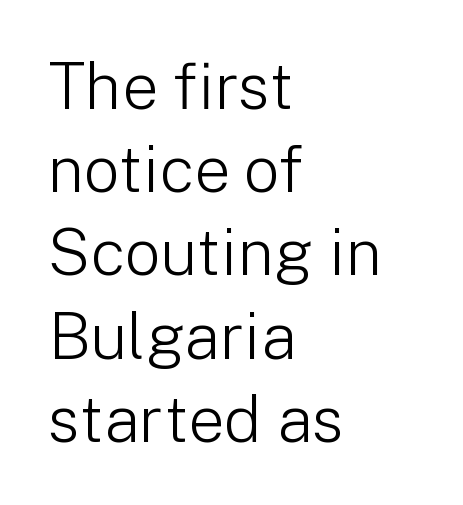
Clear beneath every line of the passage. Is the letter spacing exaggerated? No — it looks like the ordinary default. Typographically, this falls in the sans-serif category. Weight: not bold — regular or lighter. Alignment: flush left. Ascenders rise straight up at ninety degrees.
